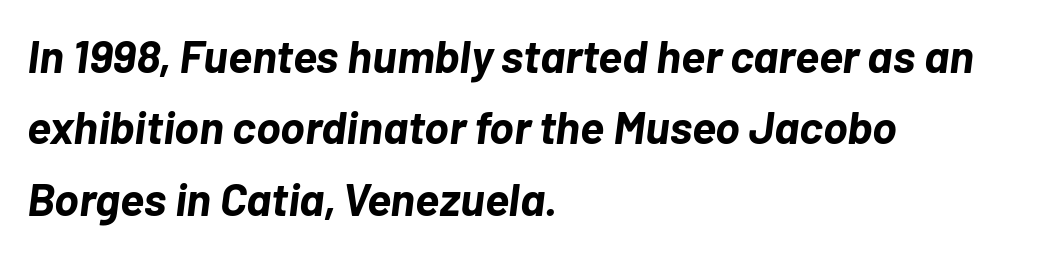
The image shows 46 px bold type, italic (leaning right); set left-aligned, normal line spacing (1.55x), normal letter spacing, not underlined; low stroke contrast and a medium x-height.
